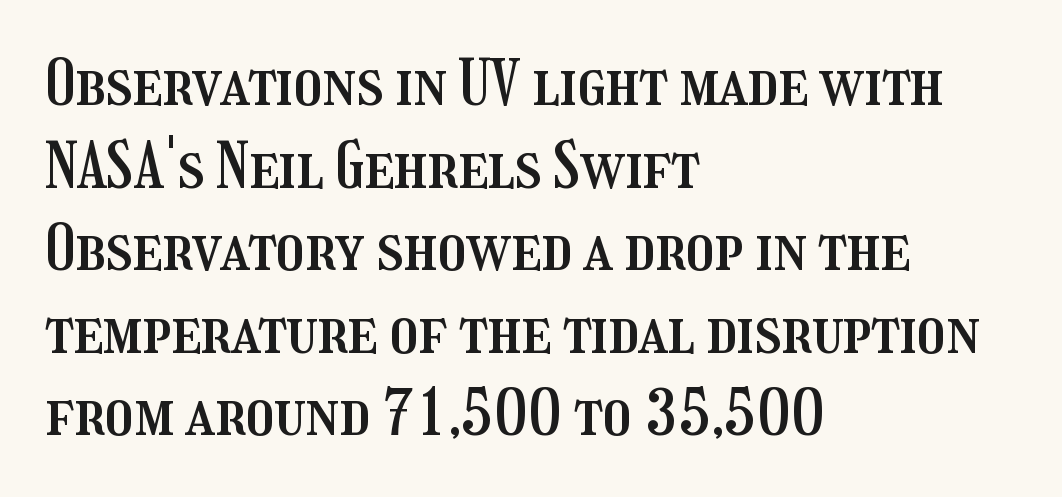
{"italic": "no", "width": "condensed", "stroke_contrast": "medium", "x_height": "medium", "monospaced": "no", "underline": "no", "align": "left", "line_spacing": "normal", "line_spacing_ratio": 1.31, "letter_spacing": "normal", "letter_spacing_em": 0.0, "glyph_px": 63}
